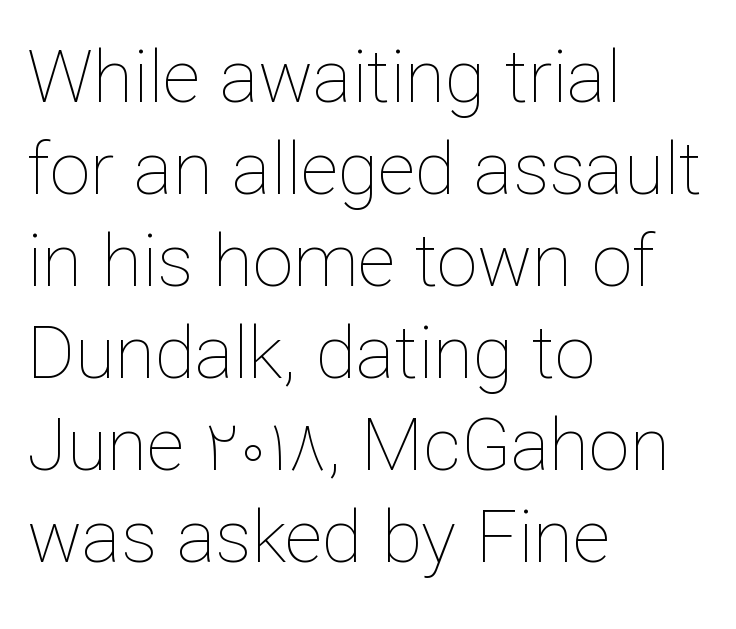
The image shows 73 px thin type, upright; set left-aligned, normal line spacing (1.26x), normal letter spacing, not underlined; low stroke contrast and a medium x-height.
